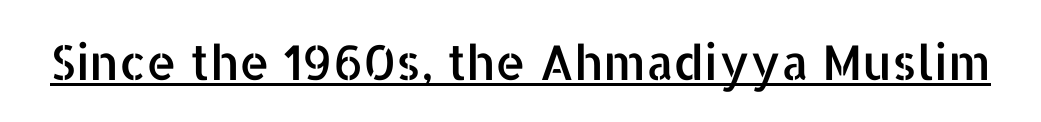
The axis of the letterforms is exactly vertical. A typesetter would call this proportional, since set widths differ per character. Each line of the rendering has a horizontal stroke beneath the glyphs. To sum up the face: it is a sans, with no serifs.
